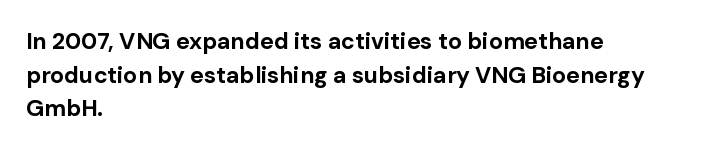
Q: Is the text bold? A: Yes.
Q: Is the text italic (slanted)? A: No, it is upright.
Q: Is the text underlined? A: No.
Q: How is the paragraph aligned? A: Left-aligned.
Q: Is the spacing between letters normal or unusually wide? A: Normal.
Q: Is the spacing between lines tight, normal or loose? A: Normal.
